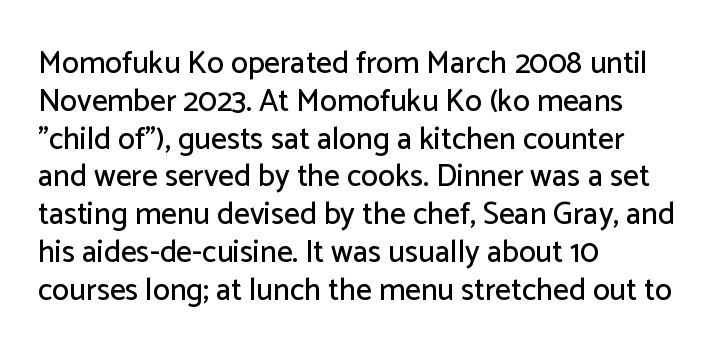
The image shows 31 px sans-serif type, upright; set left-aligned, line spacing 1.22x, normal letter spacing, not underlined; low stroke contrast and a medium x-height.
